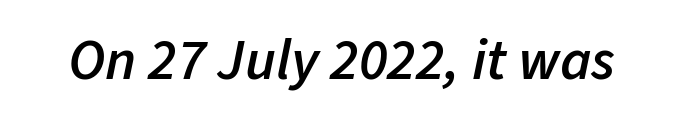
The text carries the slant typical of an italic or oblique font. You could call the tracking neutral — neither tight nor loose. Looks like regular typesetting: each glyph gets only the width it needs. The strokes are fattened partway — semibold, not bold. Each row of text sits above clean, open space.
